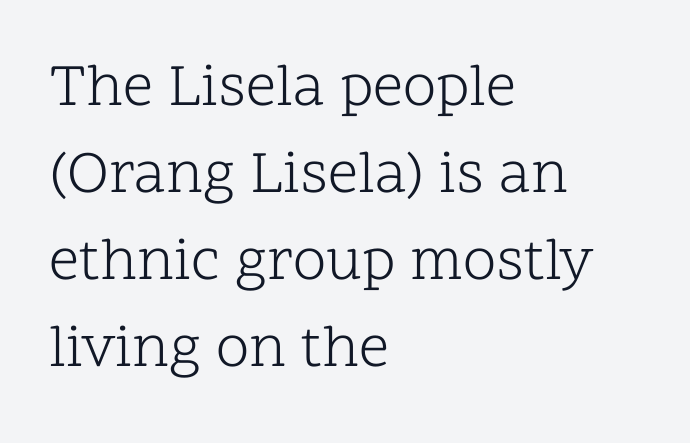
The image shows 60 px light serif type, upright; set left-aligned, normal line spacing (1.45x), normal letter spacing, not underlined; low stroke contrast and a medium x-height.
